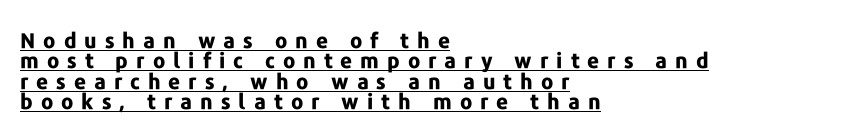
These lines have a slow, spaced-out rhythm from letter to letter. Designer's note — italics off, roman on. The space between consecutive lines is stingy. Underline: present. Notice how the passage keeps a crisp vertical edge on the left only.
